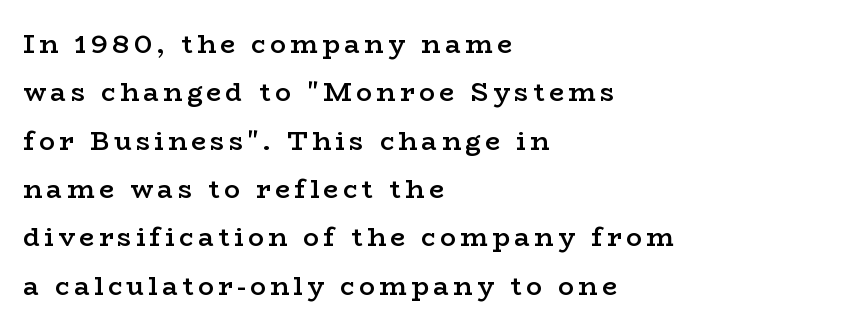
Q: Is the text bold? A: Semi-bold.
Q: Is the text italic (slanted)? A: No, it is upright.
Q: Is the text underlined? A: No.
Q: How is the paragraph aligned? A: Left-aligned.
